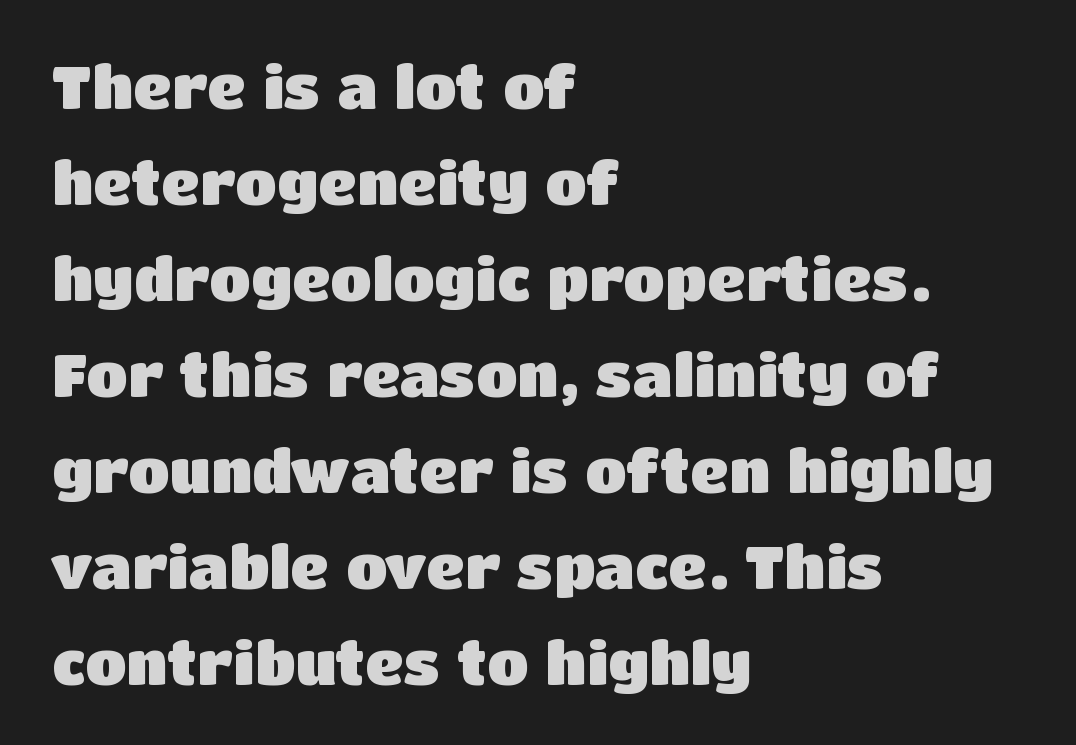
The image shows 60 px heavy sans-serif type, upright; set left-aligned, normal line spacing (1.6x), normal letter spacing, not underlined; low stroke contrast and a large x-height.
